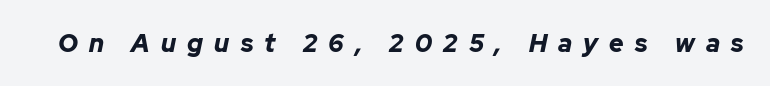
Q: Is the text bold? A: Yes.
Q: Is the text italic (slanted)? A: Yes, it leans right by about 12 degrees.
Q: Is the text underlined? A: No.
Q: Is the spacing between letters normal or unusually wide? A: Unusually wide.
